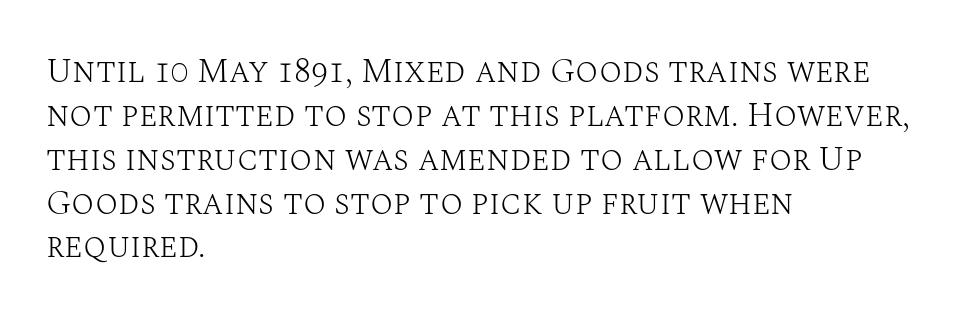
Q: Is the text bold? A: No.
Q: Is the text italic (slanted)? A: No, it is upright.
Q: Is the typeface a serif or a sans-serif typeface? A: Serif.
Q: Is the text underlined? A: No.
Q: How is the paragraph aligned? A: Left-aligned.
Q: Is the spacing between letters normal or unusually wide? A: Normal.
Q: Is the spacing between lines tight, normal or loose? A: Normal.
Q: Width (condensed, normal, or wide)? A: Normal.
Q: Stroke contrast? A: Medium.
Q: x-height? A: Large.
Q: Monospaced? A: No.
